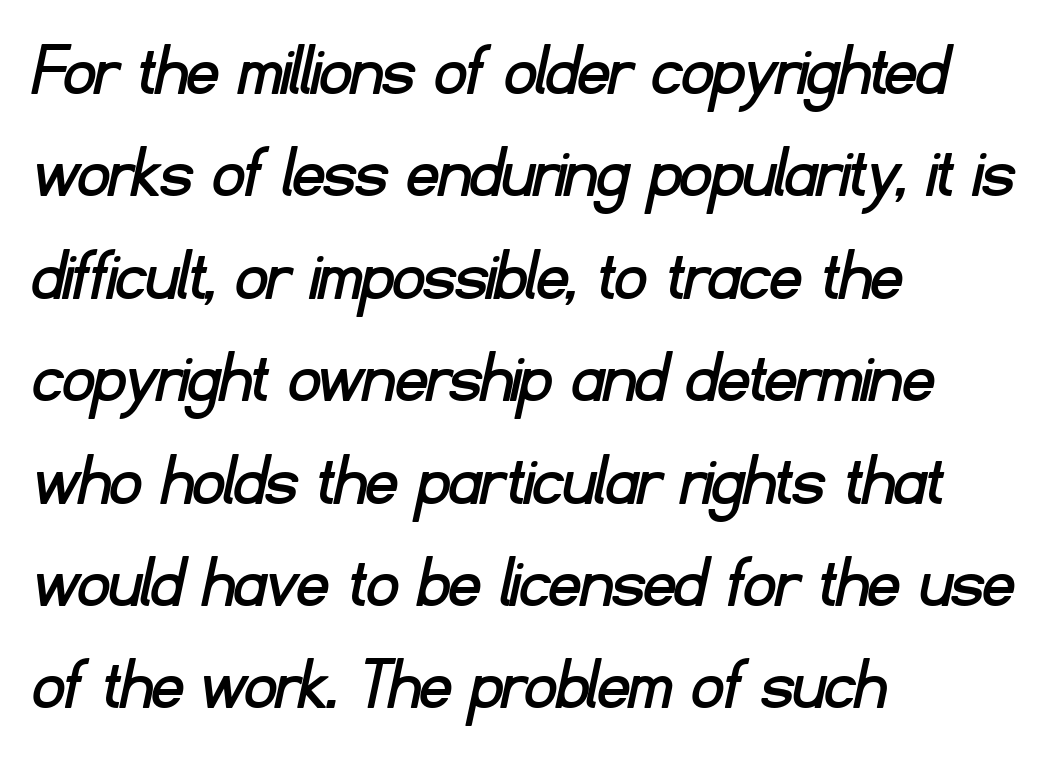
Q: Is the typeface a serif or a sans-serif typeface? A: Sans-serif.
Q: Is the text underlined? A: No.
Q: How is the paragraph aligned? A: Left-aligned.
Q: Is the spacing between letters normal or unusually wide? A: Normal.
Q: Is the spacing between lines tight, normal or loose? A: Normal.
Q: Width (condensed, normal, or wide)? A: Normal.
Q: Stroke contrast? A: Low.
Q: x-height? A: Small.
Q: Monospaced? A: No.
